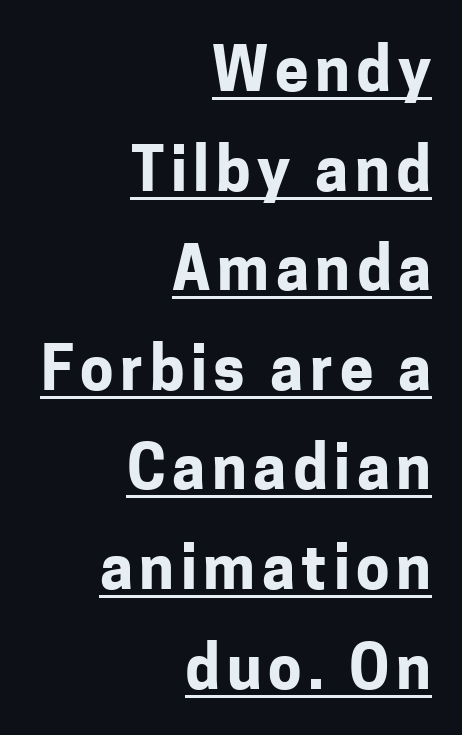
The line-height multiplier appears to be the usual default. Where is the straight margin? On the right. Is there any slant? The stems are plumb. This sample has the flowing, uneven cadence of proportional lettering. Honestly, the underline is the first thing you notice here.
